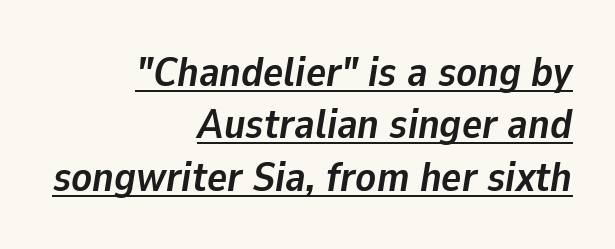
The letters advance in unequal steps, a hallmark of proportional type. Short and long lines alike share a common ending point at right. Students, observe: this is what conventionally led text looks like. Does extra space separate the letters? No, they use regular spacing. A continuous stroke trails under the words, as in a hyperlink.
